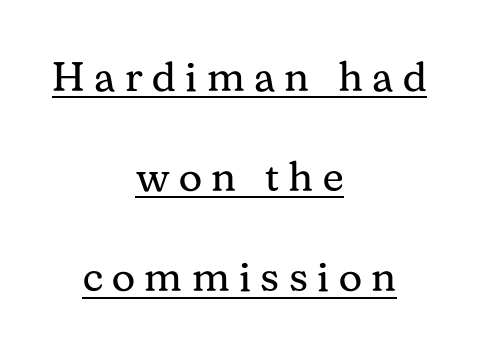
One glance says open: line gaps are wider than usual. Letters have the restrained weight of plain body copy at most. The face used here is seriffed, in the tradition of book romans. Every word sits above its own underline.
